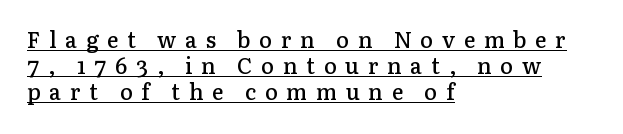
Has an underline been added? It has. Semibold letterforms, between regular and bold. No italicization has been applied; the sample stays upright. Letter spacing: wide. The text block is weighted toward the left margin, trailing off unevenly rightward.
